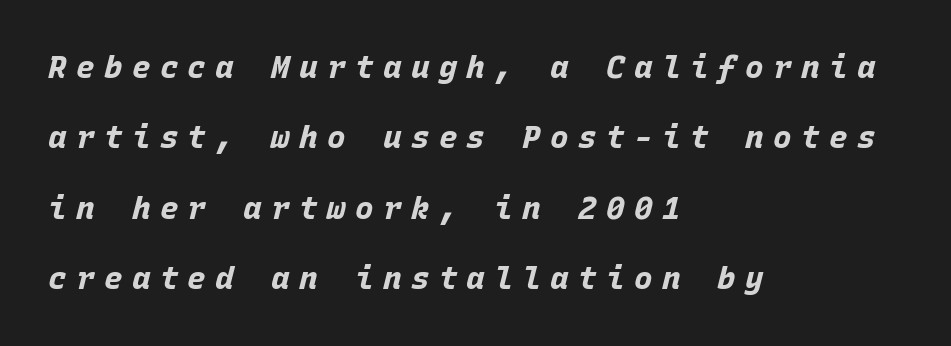
Loose tracking; the words dissolve into strings of separated letters. Stroke thickness is high; the sample reads as a true bold. Each letter, wide or thin by design, is forced into the same width here. Notice the wide empty band between every row — that's loose leading. Line beginnings align vertically; line endings do not. The strip under each line holds only bare page.
